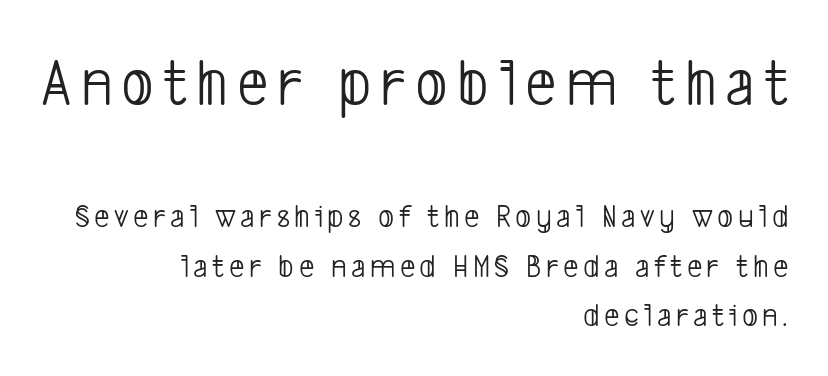
The image shows 69 px light, condensed sans-serif type; set right-aligned, normal line spacing (1.45x), not underlined; the first (top) block is 2.03x larger; low stroke contrast and a medium x-height.
